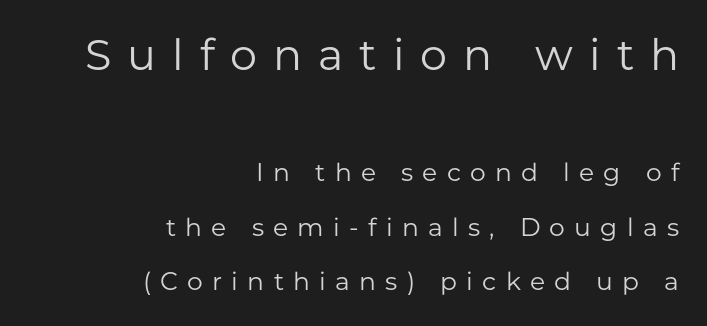
The image shows 43 px regular-weight sans-serif type, upright; set right-aligned, loose line spacing (2.18x), unusually wide letter spacing (+0.37 em), not underlined; the first (top) block is 1.72x larger; low stroke contrast and a medium x-height.
